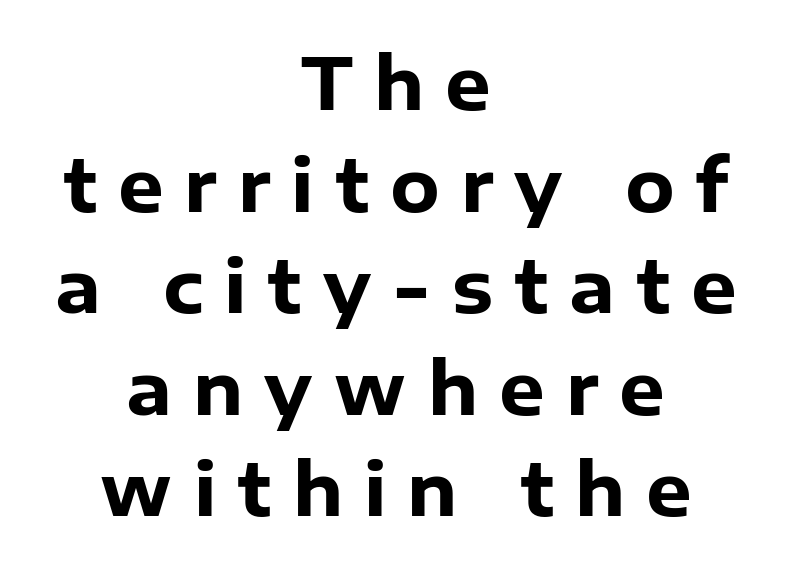
The image shows 72 px heavy sans-serif type, upright; set centered, normal line spacing (1.41x), unusually wide letter spacing (+0.29 em), not underlined; low stroke contrast and a medium x-height.
